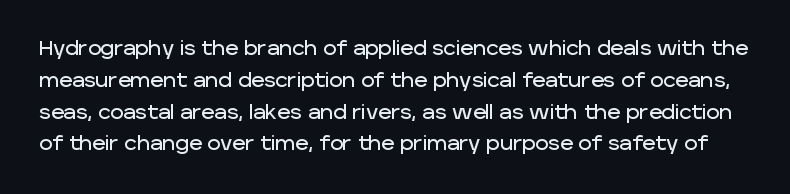
Q: Is the text italic (slanted)? A: No, it is upright.
Q: Is the text underlined? A: No.
Q: Is the spacing between letters normal or unusually wide? A: Normal.
Q: Is the spacing between lines tight, normal or loose? A: Normal.
